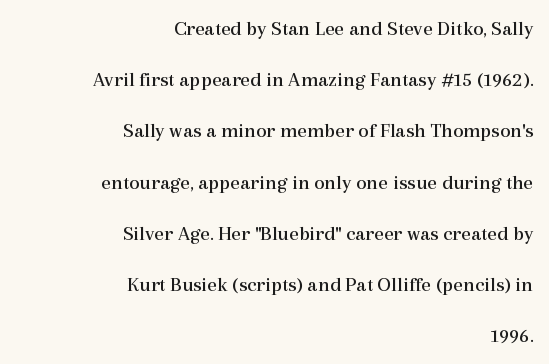
The image shows 21 px text type, upright; set right-aligned, loose line spacing (2.44x), normal letter spacing, not underlined.
